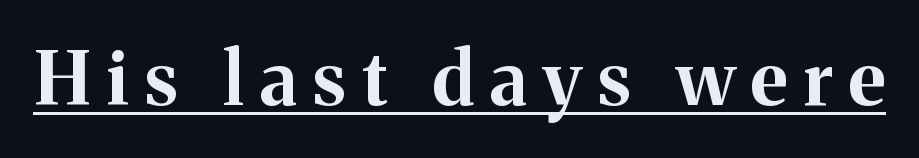
{"serif": "yes", "italic": "no", "bold": "yes", "weight": "bold", "width": "normal", "stroke_contrast": "medium", "x_height": "medium", "monospaced": "no", "underline": "yes", "letter_spacing": "wide", "letter_spacing_em": 0.22, "glyph_px": 74}
